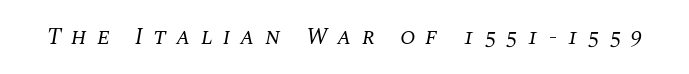
Q: Is the text bold? A: No.
Q: Is the text italic (slanted)? A: Yes, it leans right by about 10 degrees.
Q: Is the text underlined? A: No.
Q: Is the spacing between letters normal or unusually wide? A: Unusually wide.
